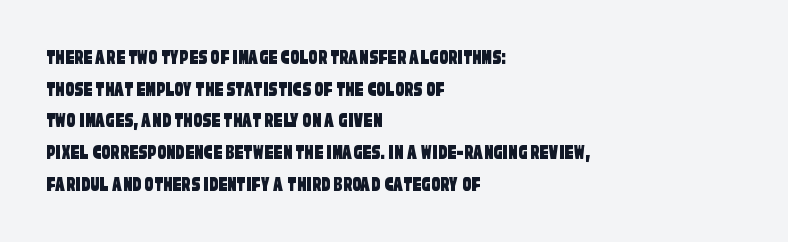
The image shows 22 px text type; set left-aligned, normal line spacing (1.44x), normal letter spacing, not underlined.
